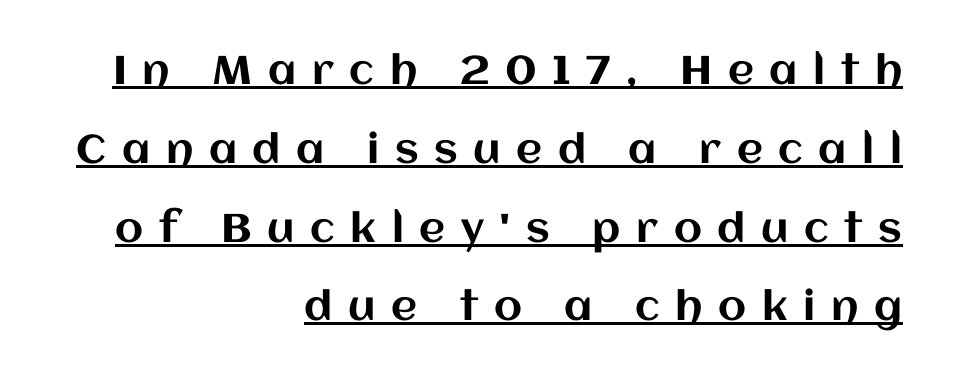
{"italic": "no", "width": "normal", "stroke_contrast": "medium", "x_height": "large", "monospaced": "no", "underline": "yes", "align": "right", "line_spacing": "loose", "line_spacing_ratio": 1.97, "letter_spacing": "wide", "letter_spacing_em": 0.39, "glyph_px": 40}
